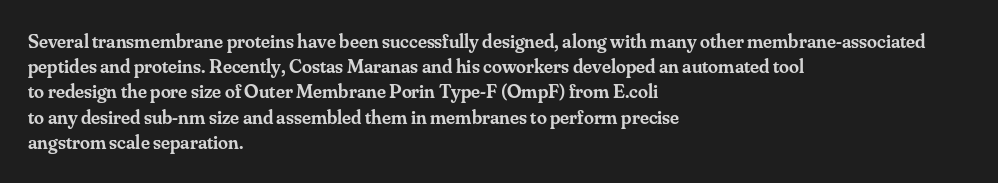
Q: Is the text bold? A: Semi-bold.
Q: Is the text italic (slanted)? A: No, it is upright.
Q: Is the text underlined? A: No.
Q: How is the paragraph aligned? A: Left-aligned.
Q: Is the spacing between letters normal or unusually wide? A: Normal.
Q: Is the spacing between lines tight, normal or loose? A: Normal.
